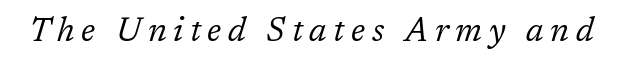
Q: Is the text bold? A: No.
Q: Is the text italic (slanted)? A: Yes, it leans right by about 17 degrees.
Q: Is the typeface a serif or a sans-serif typeface? A: Serif.
Q: Is the text underlined? A: No.
Q: Is the spacing between letters normal or unusually wide? A: Unusually wide.
Q: Width (condensed, normal, or wide)? A: Normal.
Q: Stroke contrast? A: Low.
Q: x-height? A: Medium.
Q: Monospaced? A: No.
